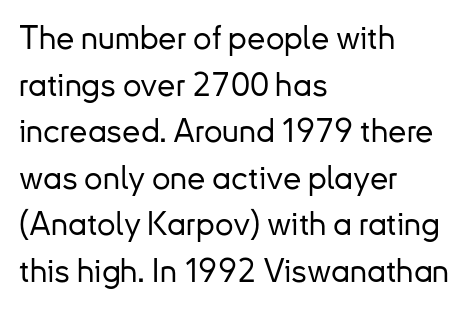
Q: Is the text italic (slanted)? A: No, it is upright.
Q: Is the typeface a serif or a sans-serif typeface? A: Sans-serif.
Q: Is the text underlined? A: No.
Q: How is the paragraph aligned? A: Left-aligned.
Q: Is the spacing between letters normal or unusually wide? A: Normal.
Q: Is the spacing between lines tight, normal or loose? A: Normal.
Q: Width (condensed, normal, or wide)? A: Normal.
Q: Stroke contrast? A: Low.
Q: x-height? A: Small.
Q: Monospaced? A: No.
